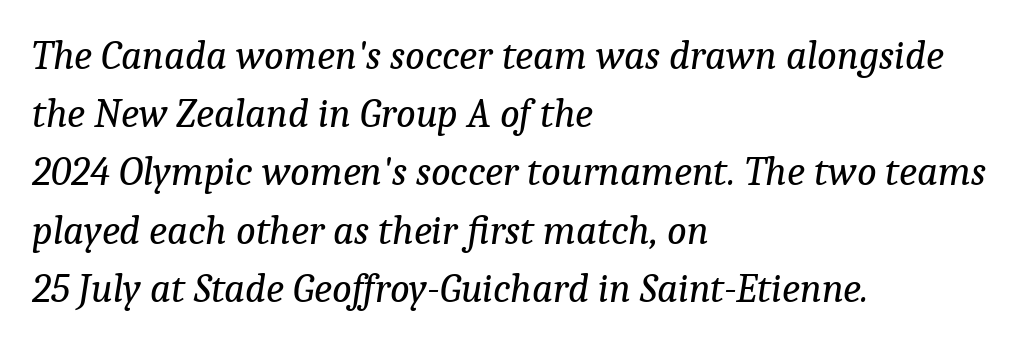
The glyphs are unaccompanied by any horizontal stroke below them. These lines are rendered in a variable-pitch font. The designer went with a serif here, giving each stem small feet. Summary of vertical rhythm: regular, with standard interline spacing. Each stroke keeps to a modest, everyday thickness or less.
